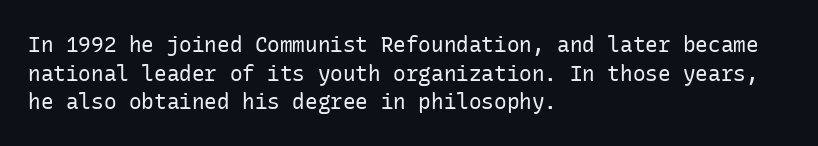
Line beginnings align vertically; line endings do not. Whoever set this chose a conventional vertical rhythm. Stroke mass is kept to a normal reading level or below. Nobody touched the tracking dial on this one.
